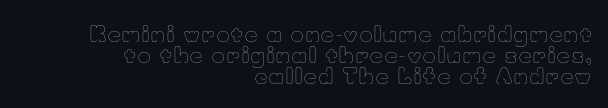
Is there any slant? The stems are plumb. In terms of leading, this rendering errs on the cramped side. Beneath every word, the page is bare. Right-aligned paragraph, ragged on the left.
